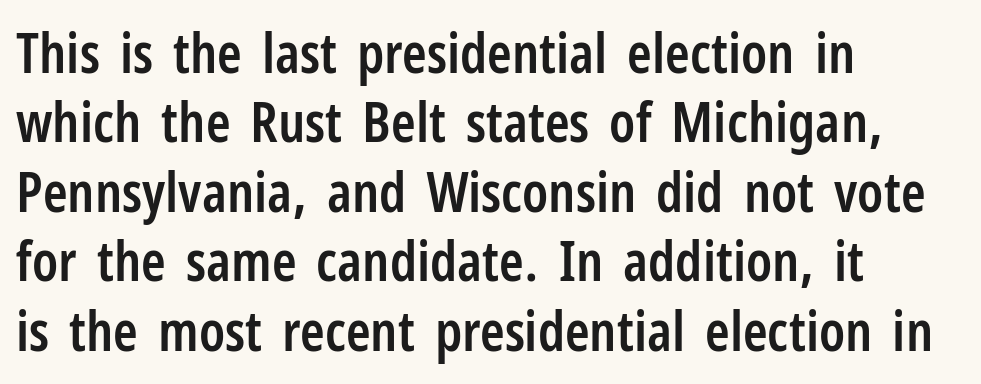
The image shows 56 px semibold, condensed sans-serif type, upright; set left-aligned, line spacing 1.24x, normal letter spacing, not underlined; low stroke contrast and a medium x-height.
